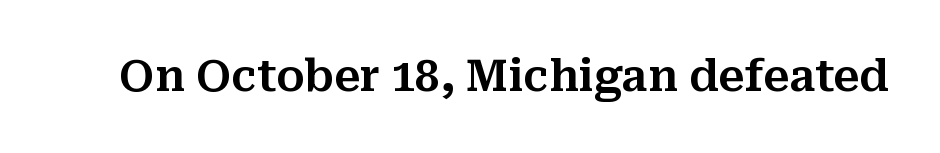
The passage shown is typed in a proportional face where columns would drift. This rendering leaves character spacing at its baseline value. These lines are composed in type with serifs. The passage shown is not underscored anywhere.
